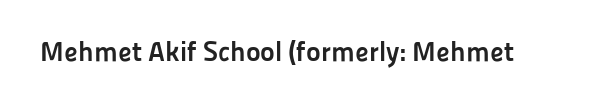
{"serif": "no", "italic": "no", "bold": "yes", "weight": "semibold", "width": "normal", "stroke_contrast": "low", "x_height": "medium", "monospaced": "no", "underline": "no", "letter_spacing": "normal", "letter_spacing_em": 0.0, "glyph_px": 28}
